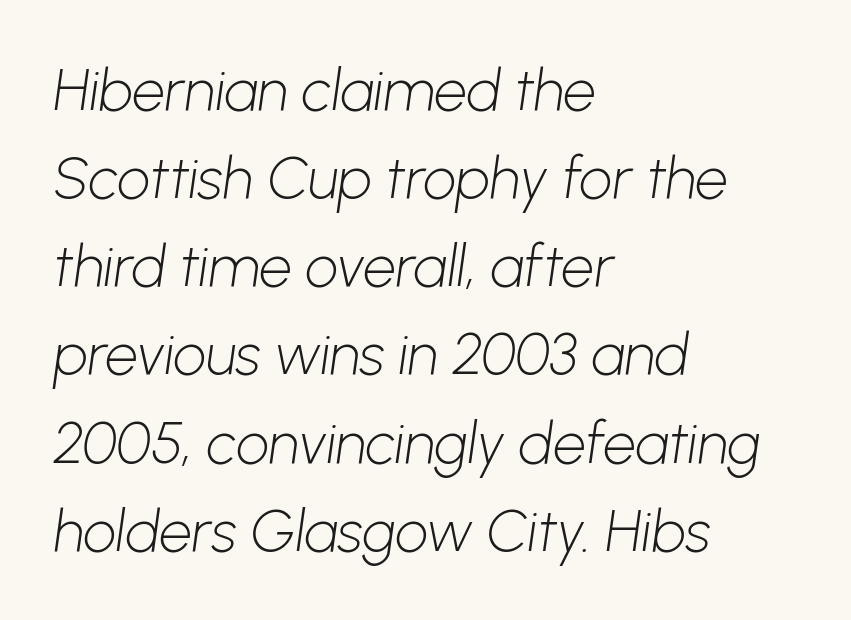
{"serif": "no", "bold": "no", "weight": "light", "width": "normal", "stroke_contrast": "low", "x_height": "medium", "monospaced": "no", "underline": "no", "align": "left", "line_spacing": "normal", "line_spacing_ratio": 1.52, "letter_spacing": "normal", "letter_spacing_em": 0.0, "glyph_px": 58}
